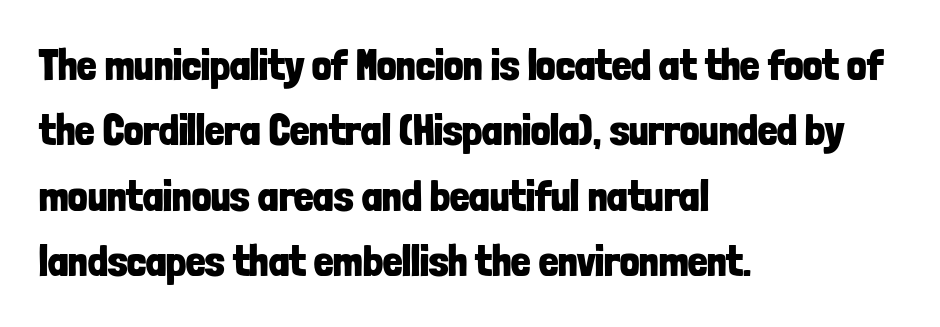
{"serif": "no", "italic": "no", "bold": "yes", "weight": "bold", "width": "condensed", "stroke_contrast": "low", "x_height": "medium", "monospaced": "no", "underline": "no", "align": "left", "line_spacing": "normal", "line_spacing_ratio": 1.52, "letter_spacing": "normal", "letter_spacing_em": 0.0, "glyph_px": 43}
